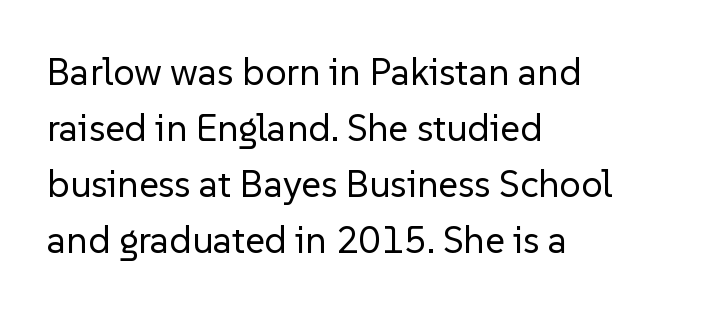
Do the characters align in a grid? No, the font is proportional. The string is rendered with underlining switched off. Serifs: no, the terminals of the letterforms are clean. Glyph-to-glyph distance matches everyday printed text. Interline gaps are of average width in this sample.
